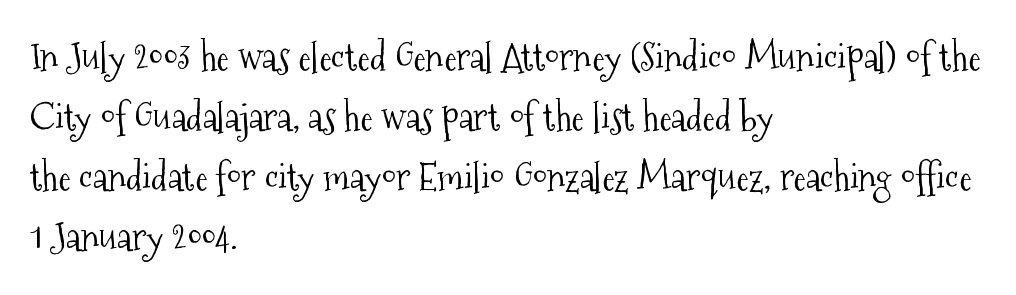
{"serif": "yes", "italic": "no", "bold": "no", "weight": "light", "width": "condensed", "stroke_contrast": "medium", "x_height": "medium", "monospaced": "no", "underline": "no", "align": "left", "line_spacing": "normal", "line_spacing_ratio": 1.58, "letter_spacing": "normal", "letter_spacing_em": 0.0, "glyph_px": 38}
